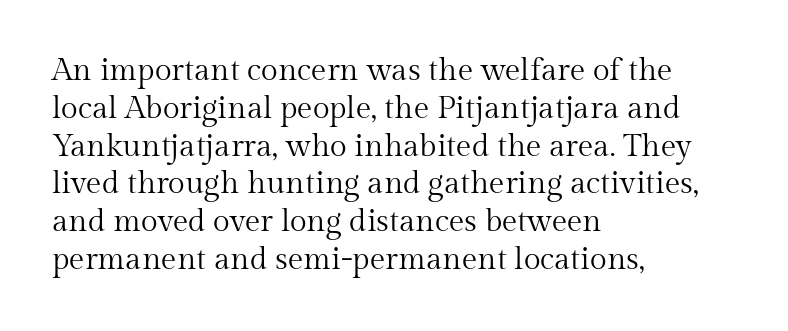
{"serif": "yes", "italic": "no", "bold": "no", "weight": "regular", "width": "normal", "stroke_contrast": "medium", "x_height": "medium", "monospaced": "no", "underline": "no", "align": "left", "line_spacing_ratio": 1.22, "letter_spacing": "normal", "letter_spacing_em": 0.0, "glyph_px": 31}
